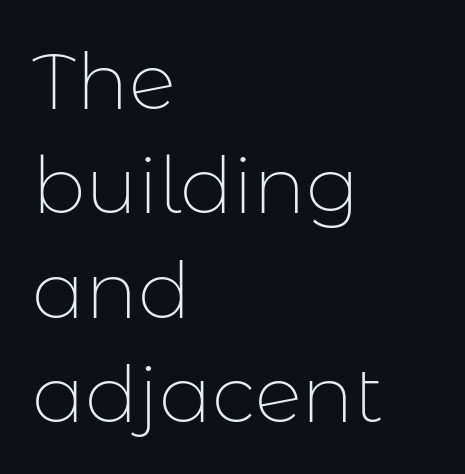
{"serif": "no", "italic": "no", "bold": "no", "weight": "thin", "width": "normal", "stroke_contrast": "low", "x_height": "medium", "monospaced": "no", "underline": "no", "align": "left", "line_spacing": "normal", "line_spacing_ratio": 1.32, "letter_spacing": "normal", "letter_spacing_em": 0.0, "glyph_px": 79}
